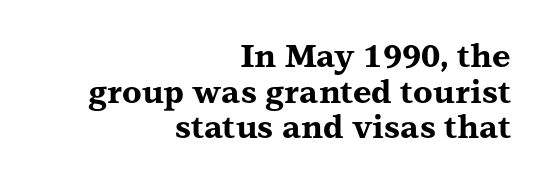
The image shows 32 px bold, wide serif type, upright; set right-aligned, tight line spacing (1.11x), normal letter spacing, not underlined; medium stroke contrast and a medium x-height.
